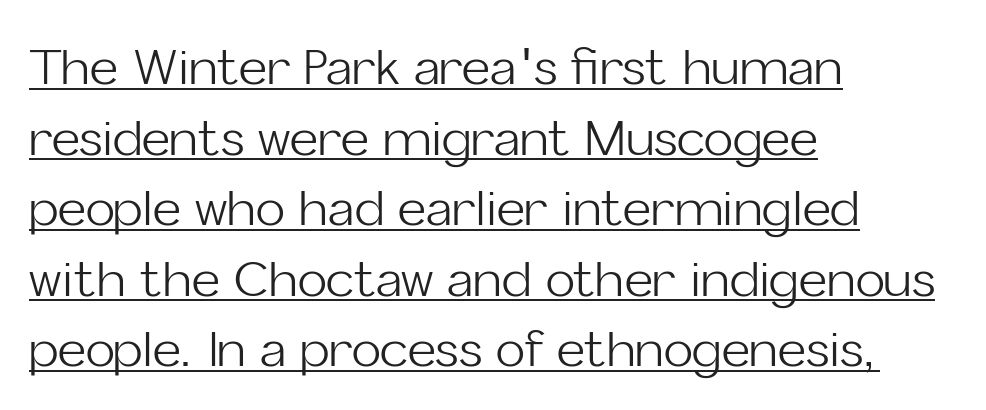
The rendering keeps characters at their native spacing. Varying glyph widths throughout — classic text-font behaviour. Line spacing here is normal. Do the letters lean? They stand straight.
